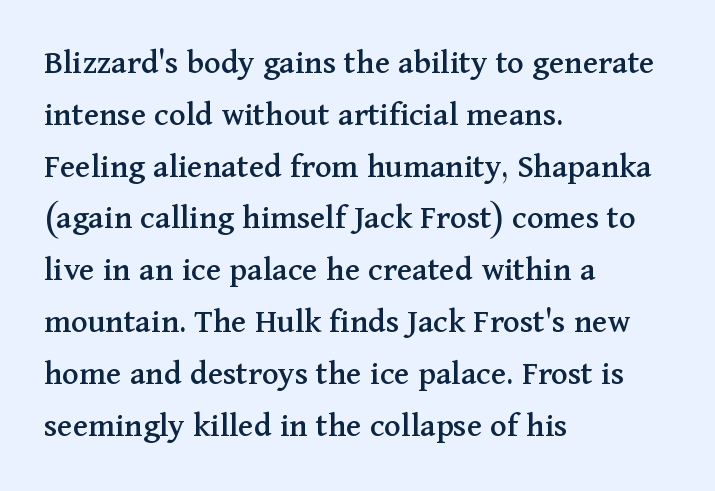
Each letter keeps its own natural width here, so spacing adapts to shape. Descenders are the only things crossing below the line. The line-height multiplier appears to be the usual default. It's the straight-up-and-down kind of type. The rendering shows small feet on the letterforms — a serif design. This sample is left-justified, so line endings fall wherever the words run out.
